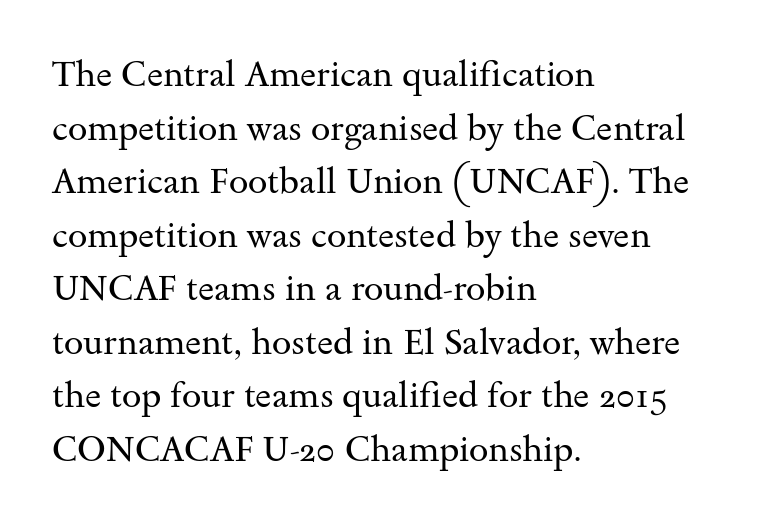
{"serif": "yes", "italic": "no", "bold": "no", "weight": "regular", "width": "wide", "stroke_contrast": "medium", "x_height": "small", "monospaced": "no", "underline": "no", "align": "left", "line_spacing": "normal", "line_spacing_ratio": 1.53, "letter_spacing": "normal", "letter_spacing_em": 0.0, "glyph_px": 35}
